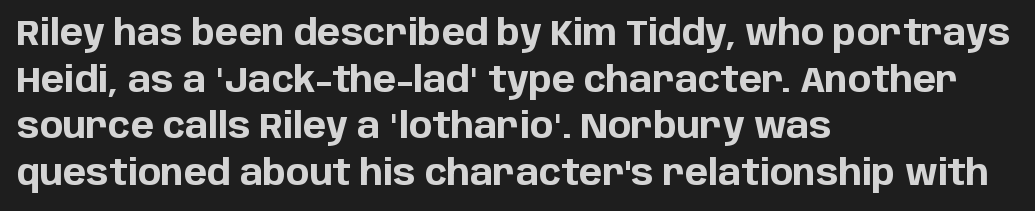
The image shows 35 px bold sans-serif type, upright; set left-aligned, normal line spacing (1.33x), normal letter spacing, not underlined; low stroke contrast and a large x-height.
